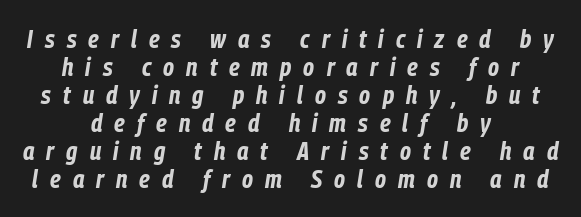
The image shows 25 px bold type, italic (leaning right); set centered, tight line spacing (1.12x), unusually wide letter spacing (+0.48 em), not underlined.
